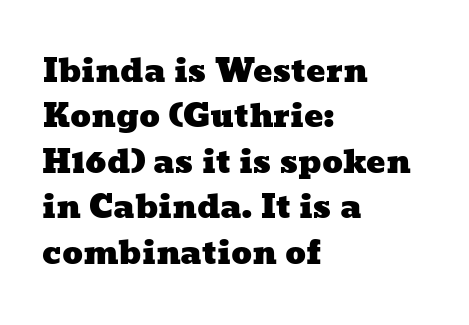
Normally led — the rows are evenly, conventionally spaced. Which margin do the lines hug? The left one — the right edge is uneven. The face used here is proportionally spaced, like ordinary book or web type. Glyph-to-glyph distance matches everyday printed text. Nobody drew a line under any word here.
